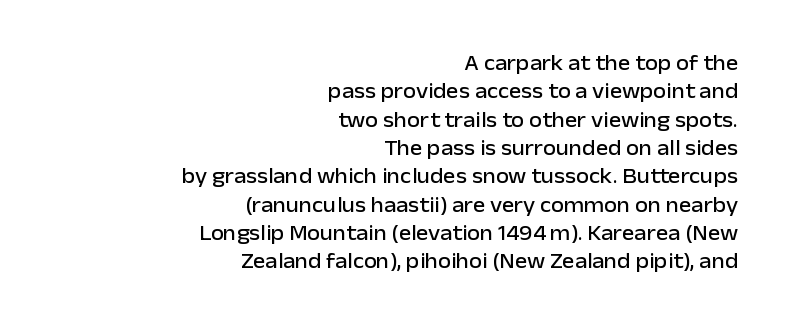
Q: Is the text italic (slanted)? A: No, it is upright.
Q: Is the text underlined? A: No.
Q: How is the paragraph aligned? A: Right-aligned.
Q: Is the spacing between letters normal or unusually wide? A: Normal.
Q: Is the spacing between lines tight, normal or loose? A: Normal.
